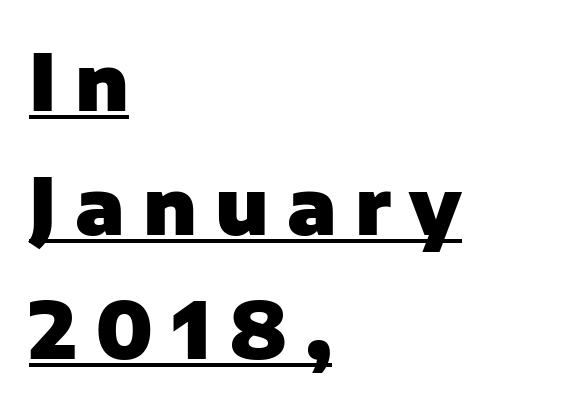
A sans-serif font was chosen for this passage. The passage shown is emphatically bold. This sample uses expanded letter spacing, leaving extra air between glyphs. This is underlined copy, the kind a proofreader might mark for attention. Every row of glyphs begins at an identical x-position on the left. Do the letters lean? They stand straight.
